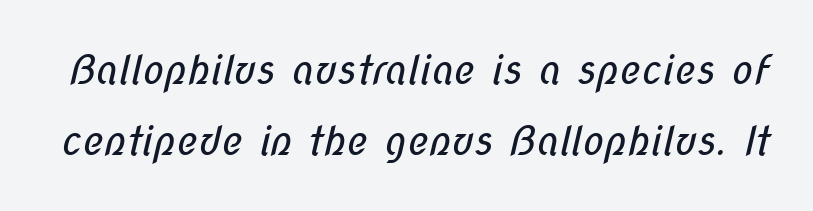
Q: Is the text bold? A: No.
Q: Is the typeface a serif or a sans-serif typeface? A: Sans-serif.
Q: Is the text underlined? A: No.
Q: Is the spacing between letters normal or unusually wide? A: Normal.
Q: Width (condensed, normal, or wide)? A: Condensed.
Q: Stroke contrast? A: Low.
Q: x-height? A: Medium.
Q: Monospaced? A: No.
